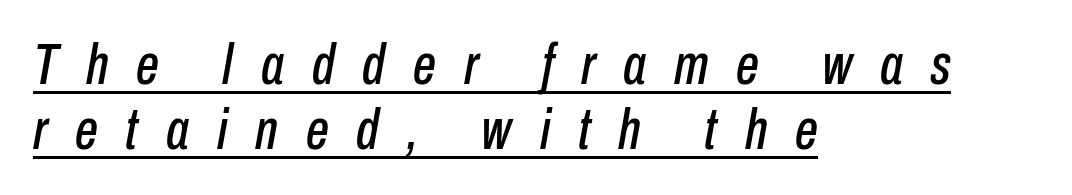
Q: Is the text italic (slanted)? A: Yes, it leans right by about 10 degrees.
Q: Is the text underlined? A: Yes.
Q: How is the paragraph aligned? A: Left-aligned.
Q: Is the spacing between letters normal or unusually wide? A: Unusually wide.
Q: Is the spacing between lines tight, normal or loose? A: Tight.
Q: Width (condensed, normal, or wide)? A: Condensed.
Q: Stroke contrast? A: Low.
Q: x-height? A: Medium.
Q: Monospaced? A: No.
